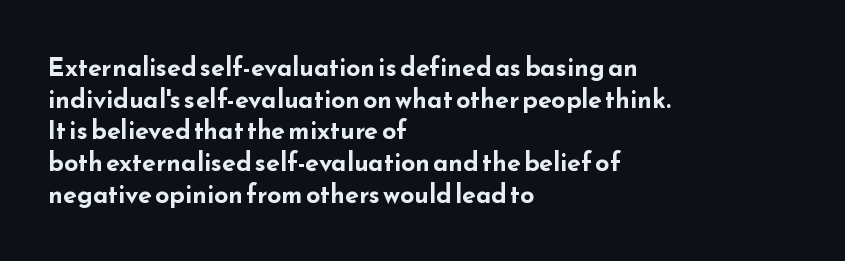
Q: Is the text bold? A: Yes.
Q: Is the text italic (slanted)? A: No, it is upright.
Q: Is the text underlined? A: No.
Q: How is the paragraph aligned? A: Left-aligned.
Q: Is the spacing between letters normal or unusually wide? A: Normal.
Q: Is the spacing between lines tight, normal or loose? A: Normal.
